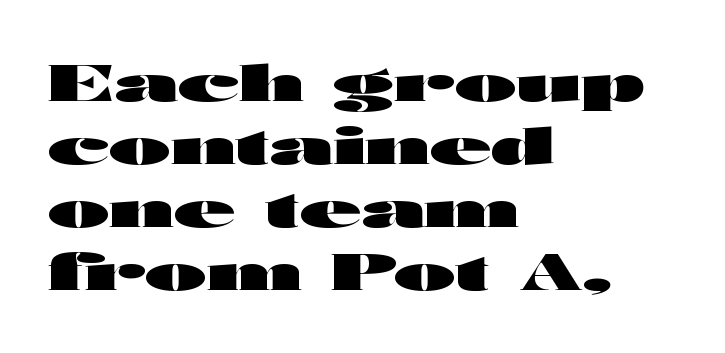
The image shows 50 px heavy, wide sans-serif type, upright; set left-aligned, normal line spacing (1.26x), normal letter spacing, not underlined; high stroke contrast and a medium x-height.
